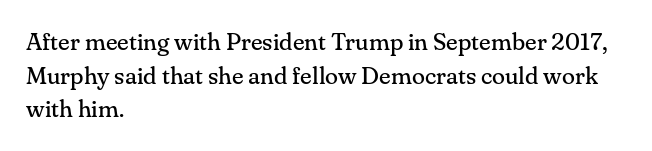
{"italic": "no", "bold": "no", "underline": "no", "align": "left", "line_spacing": "normal", "line_spacing_ratio": 1.4, "letter_spacing": "normal", "letter_spacing_em": 0.0, "glyph_px": 24}
